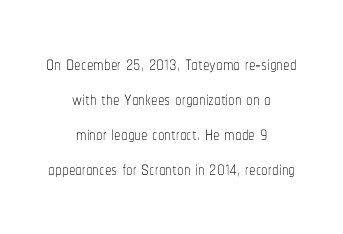
The image shows 26 px text type, upright; set centered, normal line spacing (1.34x), normal letter spacing, not underlined.
